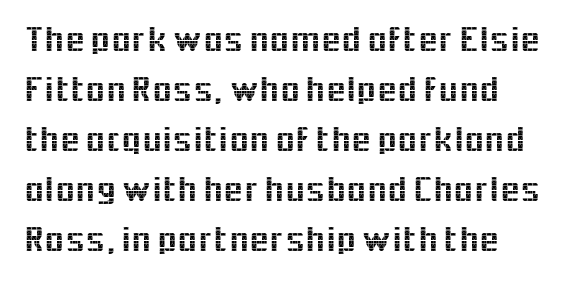
The image shows 36 px sans-serif type, upright; set normal line spacing (1.39x), normal letter spacing, not underlined; a medium x-height.
